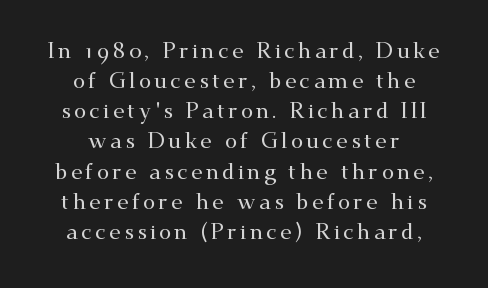
Q: Is the text italic (slanted)? A: No, it is upright.
Q: Is the text underlined? A: No.
Q: How is the paragraph aligned? A: Centered.
Q: Is the spacing between lines tight, normal or loose? A: Normal.
